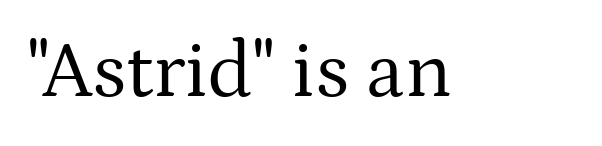
This rendering leaves character spacing at its baseline value. The letterforms sit at book weight or below. The string is rendered with underlining switched off. A roman cut, with each character standing at attention. Note: serifs present on the glyphs. The passage shown is typed in a proportional face where columns would drift.
